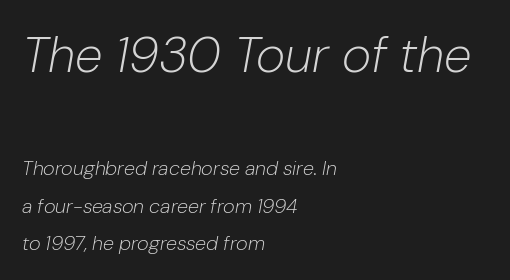
The image shows 50 px light type, italic (leaning right); set left-aligned, line spacing 1.87x, normal letter spacing, not underlined; the first (top) block is 2.5x larger; low stroke contrast and a medium x-height.
